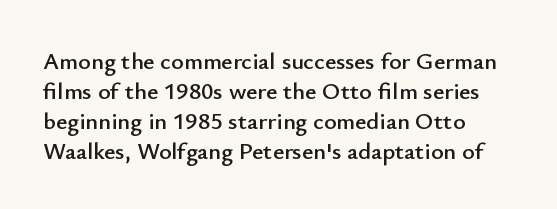
The image shows 24 px text type, upright; set left-aligned, normal line spacing (1.25x), normal letter spacing, not underlined.
